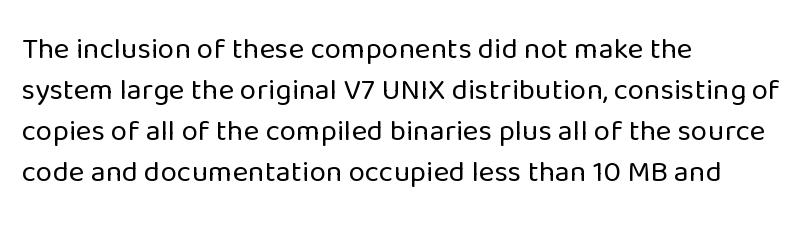
The block of text has a typical density, with ordinary space between rows. A quiet, ordinary-to-light weight characterises the typeface. Character widths vary here, with narrow letters taking less room than wide ones. The passage shown is not underscored anywhere. Italic: no, the glyphs are upright roman.
